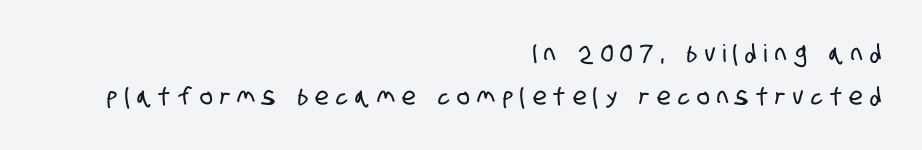
{"underline": "no", "align": "right", "line_spacing_ratio": 1.78, "letter_spacing": "wide", "letter_spacing_em": 0.32, "glyph_px": 24}
